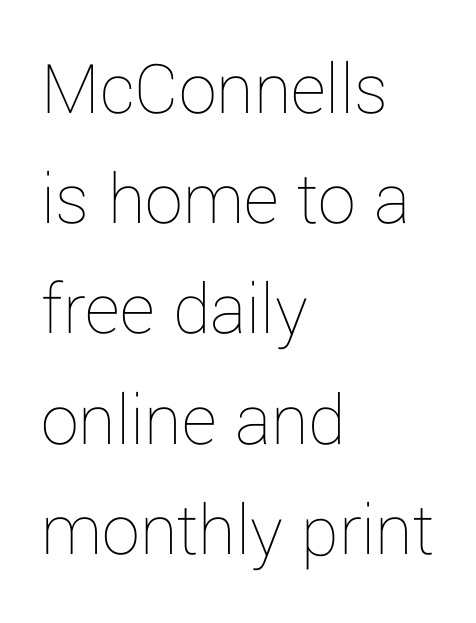
{"italic": "no", "bold": "no", "weight": "thin", "width": "normal", "stroke_contrast": "low", "x_height": "medium", "monospaced": "no", "underline": "no", "align": "left", "line_spacing": "normal", "line_spacing_ratio": 1.45, "letter_spacing": "normal", "letter_spacing_em": 0.0, "glyph_px": 76}
